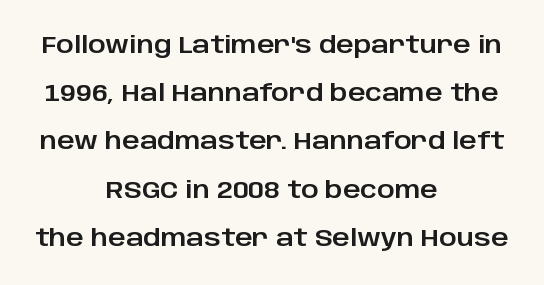
Q: Is the text italic (slanted)? A: No, it is upright.
Q: Is the text underlined? A: No.
Q: How is the paragraph aligned? A: Centered.
Q: Is the spacing between letters normal or unusually wide? A: Normal.
Q: Is the spacing between lines tight, normal or loose? A: Loose.
